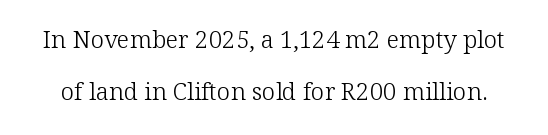
The image shows 24 px text type, upright; set loose line spacing (2.15x), normal letter spacing, not underlined.
